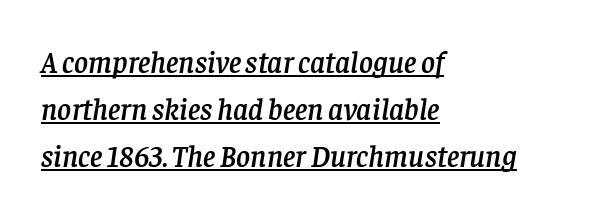
{"serif": "yes", "italic": "yes", "lean": "right", "slant_degrees": 8, "width": "normal", "stroke_contrast": "low", "x_height": "large", "monospaced": "no", "underline": "yes", "align": "left", "line_spacing": "normal", "line_spacing_ratio": 1.56, "letter_spacing": "normal", "letter_spacing_em": 0.0, "glyph_px": 30}
